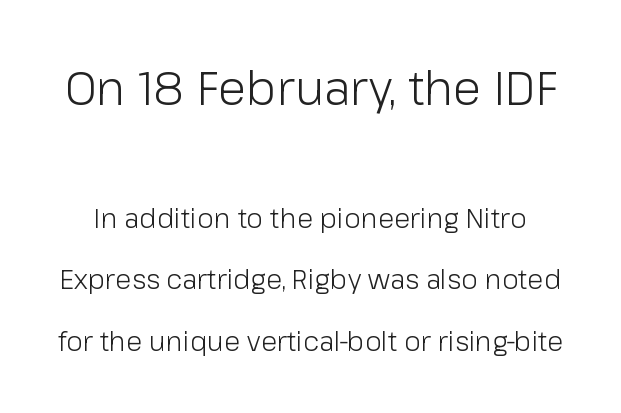
Q: Is the text bold? A: No.
Q: Is the text italic (slanted)? A: No, it is upright.
Q: Is the typeface a serif or a sans-serif typeface? A: Sans-serif.
Q: Is the text underlined? A: No.
Q: Is the spacing between letters normal or unusually wide? A: Normal.
Q: Is the spacing between lines tight, normal or loose? A: Loose.
Q: Which block of text is set in a larger size, the first (top) or the second (bottom)? A: The first (top) one.
Q: Width (condensed, normal, or wide)? A: Normal.
Q: Stroke contrast? A: Low.
Q: x-height? A: Medium.
Q: Monospaced? A: No.
